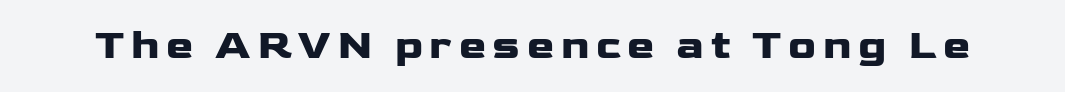
The image shows 41 px heavy, wide sans-serif type, upright; set not underlined; low stroke contrast and a medium x-height.
